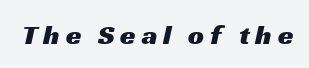
The image shows 28 px wide sans-serif type; set unusually wide letter spacing (+0.21 em), not underlined; medium stroke contrast and a medium x-height.
